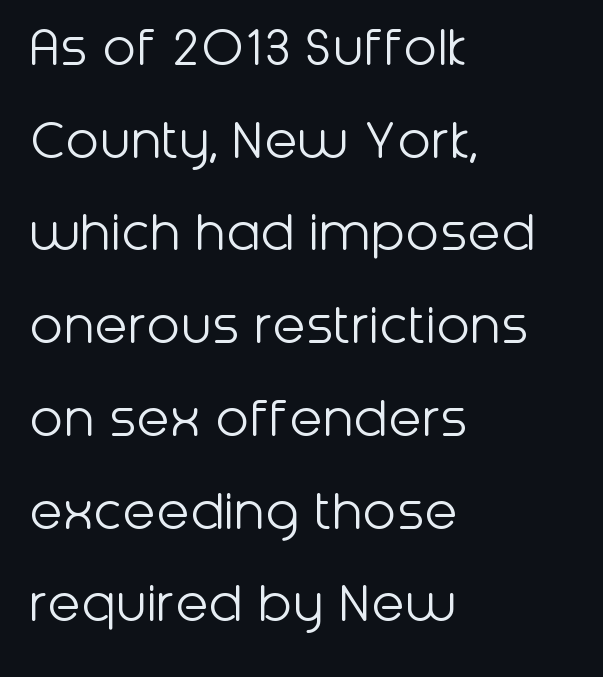
Q: Is the text bold? A: No.
Q: Is the text italic (slanted)? A: No, it is upright.
Q: Is the typeface a serif or a sans-serif typeface? A: Sans-serif.
Q: Is the text underlined? A: No.
Q: How is the paragraph aligned? A: Left-aligned.
Q: Is the spacing between letters normal or unusually wide? A: Normal.
Q: Is the spacing between lines tight, normal or loose? A: Normal.
Q: Width (condensed, normal, or wide)? A: Normal.
Q: Stroke contrast? A: Low.
Q: x-height? A: Medium.
Q: Monospaced? A: No.
